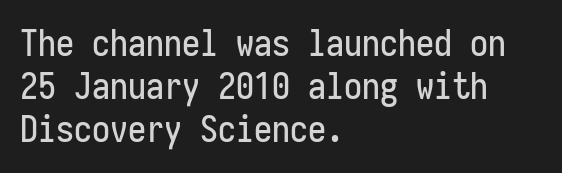
Is this a fixed-width face? Yes — each glyph sits in an identical cell. Teacher's note: observe the even left margin — that is flush-left alignment. Only glyphs here, with clear space below each row. The letterforms sit shoulder to shoulder at normal distance.
